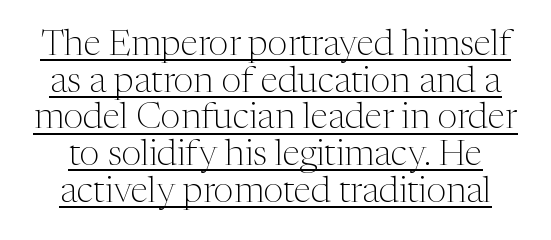
{"serif": "yes", "italic": "no", "bold": "no", "weight": "light", "width": "normal", "stroke_contrast": "medium", "x_height": "medium", "monospaced": "no", "underline": "yes", "line_spacing": "tight", "line_spacing_ratio": 1.02, "letter_spacing": "normal", "letter_spacing_em": 0.0, "glyph_px": 36}
